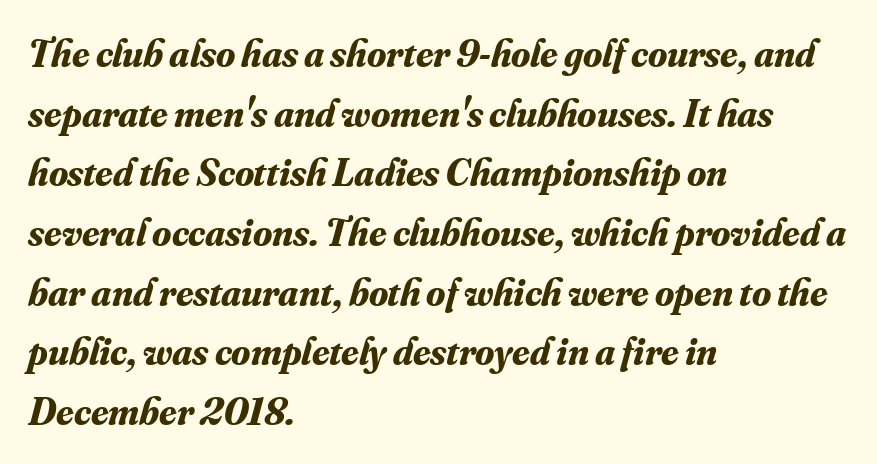
Q: Is the text bold? A: Yes.
Q: Is the text italic (slanted)? A: Yes, it leans right by about 16 degrees.
Q: Is the typeface a serif or a sans-serif typeface? A: Serif.
Q: Is the text underlined? A: No.
Q: How is the paragraph aligned? A: Left-aligned.
Q: Is the spacing between letters normal or unusually wide? A: Normal.
Q: Is the spacing between lines tight, normal or loose? A: Normal.
Q: Width (condensed, normal, or wide)? A: Normal.
Q: Stroke contrast? A: Medium.
Q: x-height? A: Small.
Q: Monospaced? A: No.
